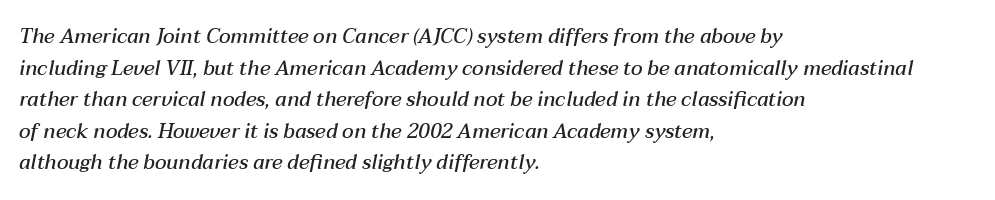
Only glyphs here, with clear space below each row. Firm but not heavy-handed strokes: this text is semibold. Observe the ordinary spacing: letters are neighbours, not strangers. Teacher's note: observe the even left margin — that is flush-left alignment. The lines sit at an ordinary, default distance from one another. The passage shown leans; its letterforms are oblique.
